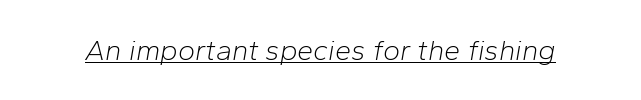
Q: Is the text bold? A: No.
Q: Is the text italic (slanted)? A: Yes, it leans right by about 10 degrees.
Q: Is the text underlined? A: Yes.
Q: Is the spacing between letters normal or unusually wide? A: Normal.
Q: Width (condensed, normal, or wide)? A: Normal.
Q: Stroke contrast? A: Low.
Q: x-height? A: Medium.
Q: Monospaced? A: No.
